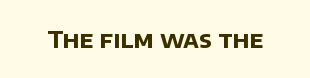
Compared with typical body copy, the letter spacing here is the same. A bare baseline throughout the passage. Chunky letters — that's bold for sure.
